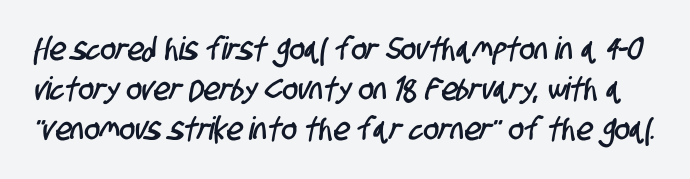
The image shows 32 px condensed sans-serif type; set normal line spacing (1.25x), normal letter spacing, not underlined; low stroke contrast and a large x-height.
